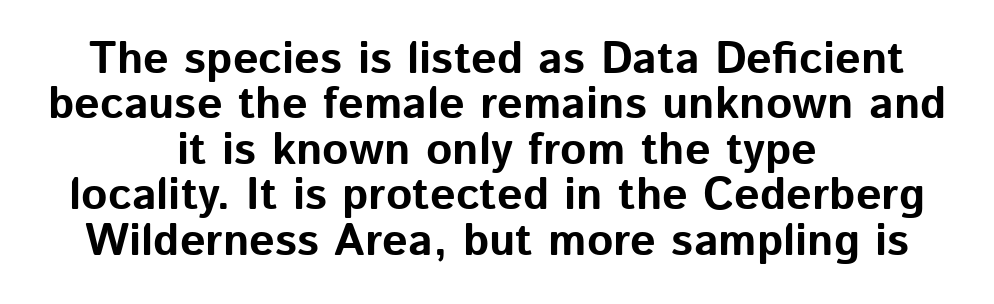
{"serif": "no", "italic": "no", "bold": "yes", "weight": "bold", "width": "normal", "stroke_contrast": "low", "x_height": "medium", "monospaced": "no", "underline": "no", "align": "center", "line_spacing": "tight", "line_spacing_ratio": 1.01, "letter_spacing": "normal", "letter_spacing_em": 0.0, "glyph_px": 45}
